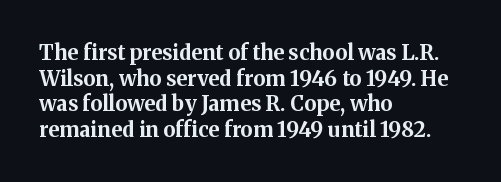
Q: Is the text bold? A: Yes.
Q: Is the text italic (slanted)? A: No, it is upright.
Q: Is the text underlined? A: No.
Q: How is the paragraph aligned? A: Left-aligned.
Q: Is the spacing between letters normal or unusually wide? A: Normal.
